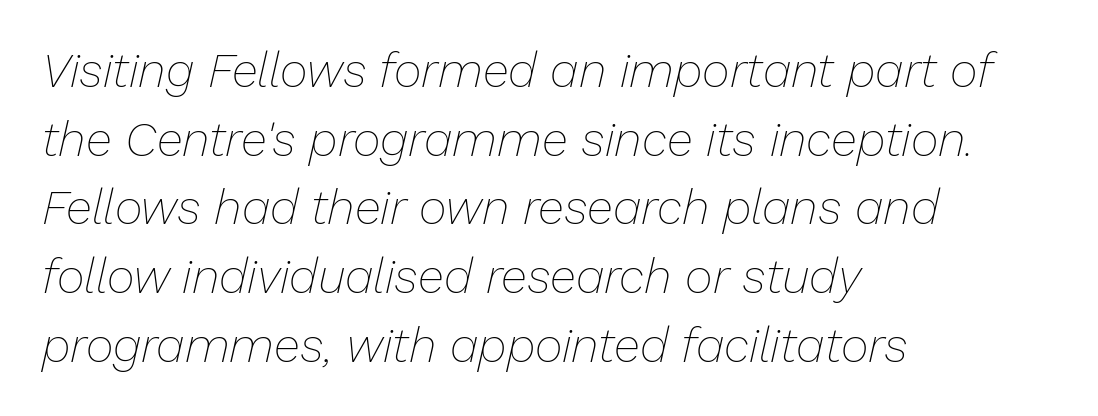
The image shows 48 px thin type, italic (leaning right); set left-aligned, normal line spacing (1.43x), normal letter spacing, not underlined; low stroke contrast and a medium x-height.
